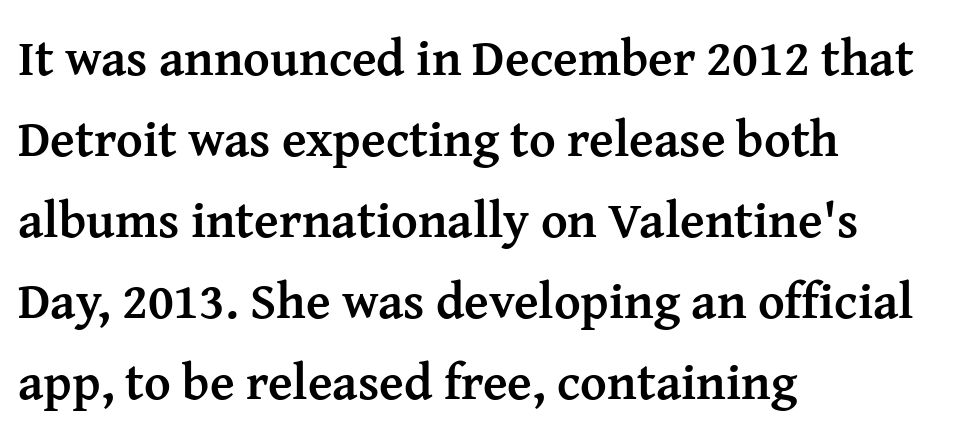
The rendering uses a moderate line-height, typical for paragraphs. Tracking value appears to be zero — textbook default spacing. Varying glyph widths throughout — classic text-font behaviour. Notice how the stems are strictly vertical — no italics here. The lines are quadded left.
